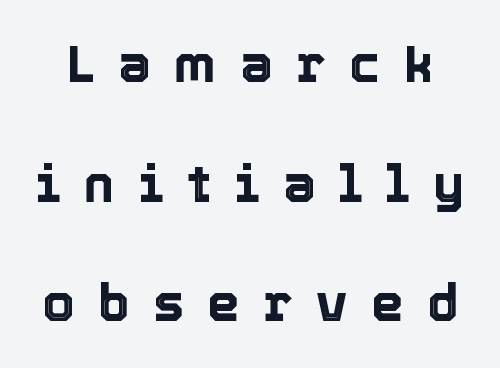
The lettering stays uniformly vertical, giving the passage a roman look. Reading down the column, the eye jumps a long way to each next line. Just letters on the line, the space beneath them empty. Someone cranked the tracking dial way up on this one.
